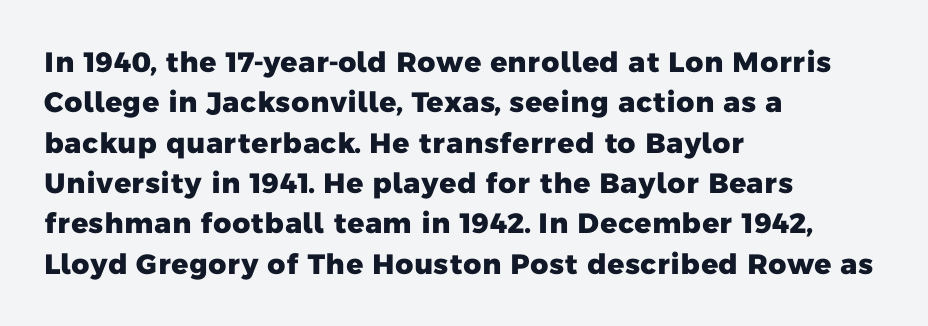
The face used here is rendered with its standard letterfit. The lines in this sample share a left origin and differ only in where they stop. Regarding leading, the lines here are spaced in the standard way. The string is rendered with underlining switched off.
